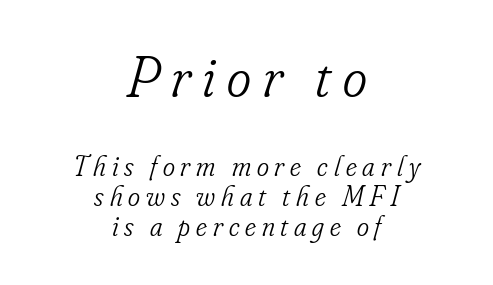
Tracking here is generous; glyphs stand well apart from one another. Each stroke keeps to a modest, everyday thickness or less. Italic? Definitely — the glyphs are oblique. Just letters on the line, the space beneath them empty. The face used here is proportionally spaced, like ordinary book or web type. Every row of glyphs is offset so its center matches the block's center.
